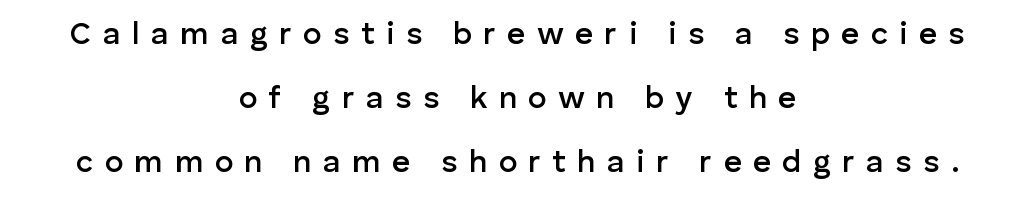
Bold? Not quite — semibold, heavier than regular but stopping short. You could fit nearly another row in the gap between these rows. Note: no serifs on the glyphs. When letters stand straight like this, we call the style roman or upright. Bare-footed words on every line.
